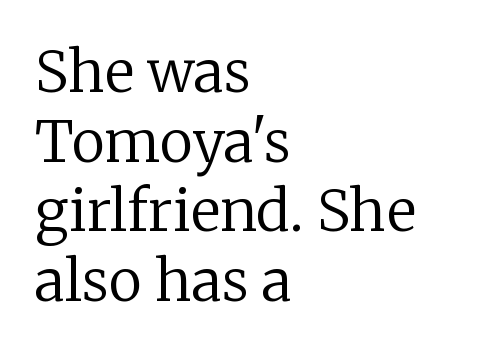
The image shows 57 px regular-weight serif type, upright; set left-aligned, line spacing 1.22x, normal letter spacing, not underlined; low stroke contrast and a medium x-height.
